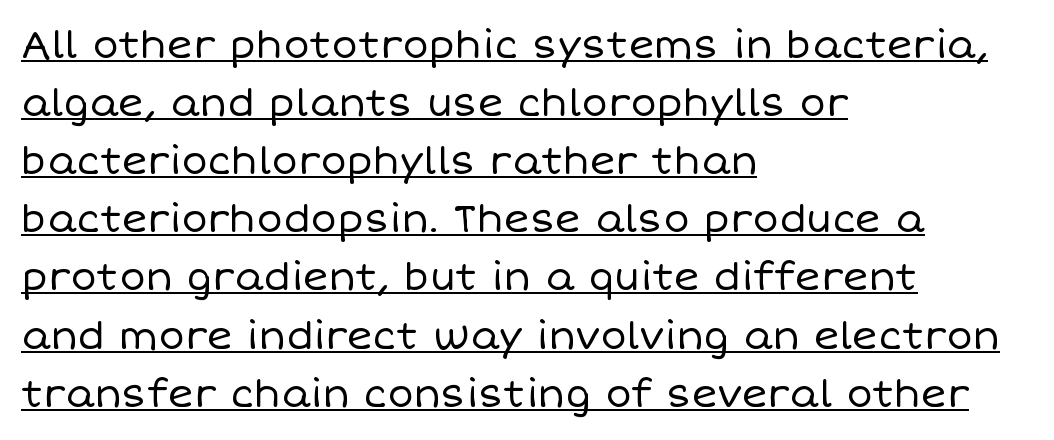
These lines keep a tight, regular rhythm from letter to letter. Every stem runs plumb, perpendicular to the baseline. Proportional: the letters do not fall into vertical columns. Caption: lettering with a line underneath. Caption: face not bold, strokes unweighted. A typesetter would call this leading conventional body-copy spacing.
